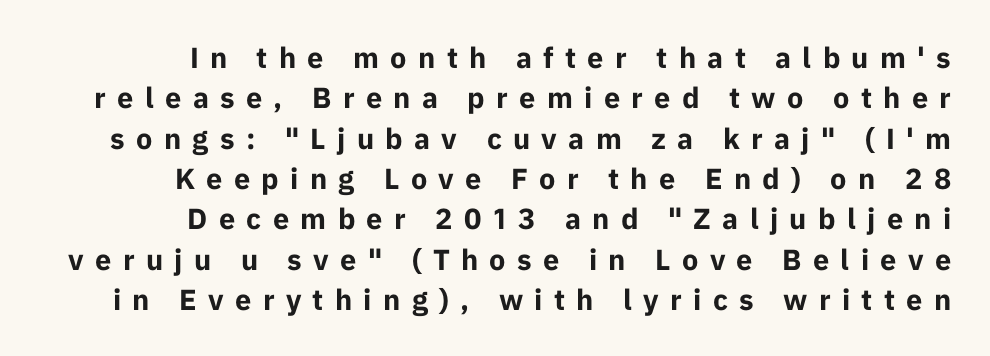
The strip under each line holds only bare page. The typography opts for an upright posture over an oblique one. Caption: bold face, heavy strokes. Reading down the block, your eye finds every line finishing at a fixed right position. Looks like regular typesetting: each glyph gets only the width it needs.
